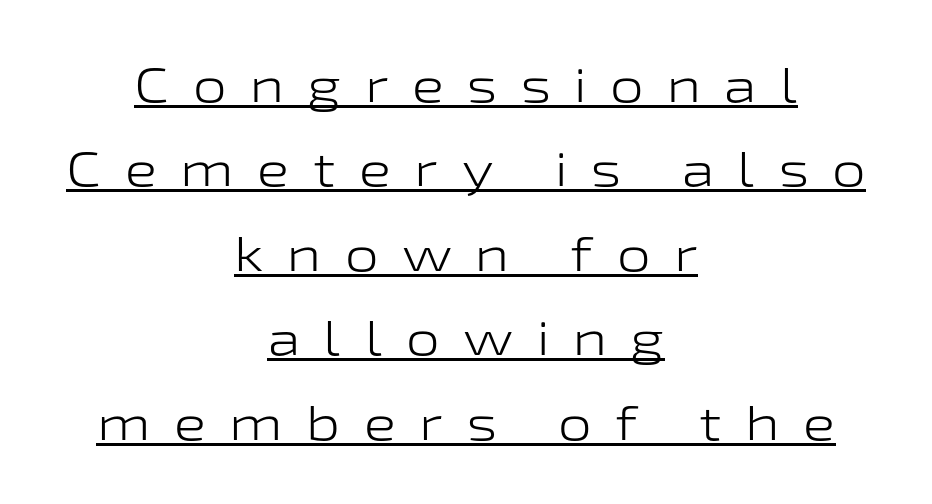
Q: Is the text bold? A: No.
Q: Is the text italic (slanted)? A: No, it is upright.
Q: Is the typeface a serif or a sans-serif typeface? A: Sans-serif.
Q: Is the text underlined? A: Yes.
Q: How is the paragraph aligned? A: Centered.
Q: Is the spacing between letters normal or unusually wide? A: Unusually wide.
Q: Width (condensed, normal, or wide)? A: Wide.
Q: Stroke contrast? A: Low.
Q: x-height? A: Medium.
Q: Monospaced? A: No.
